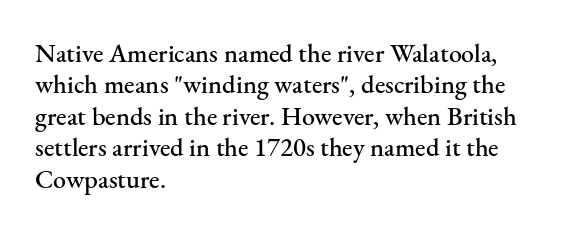
Tracking value appears to be zero — textbook default spacing. Rendered with straight, roman letterforms. Short and long lines alike share a common starting point at left. A bare baseline throughout the passage.
